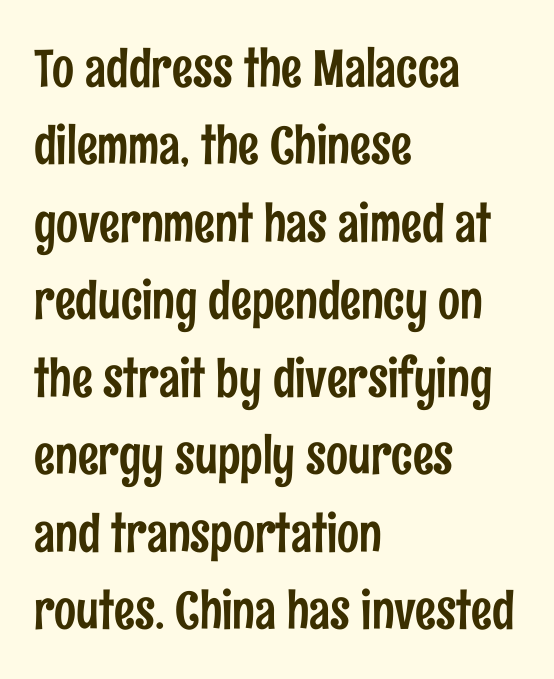
This rendering leaves character spacing at its baseline value. No word sits above an underline. The designer left line spacing at the default. Proportional: the letters do not fall into vertical columns. Horizontally, the lines are justified to the leading edge only. Unlike a traditional serif, this face leaves its strokes unadorned.
